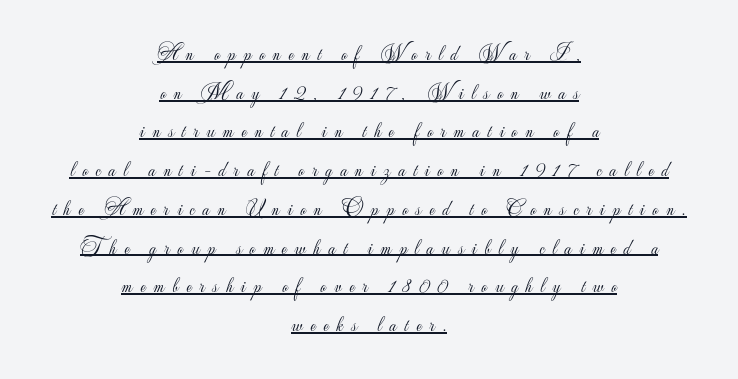
Does a line run under the words? Yes, clearly. This rendering widens character spacing well past its baseline value. Weight: in the light-to-regular range.
